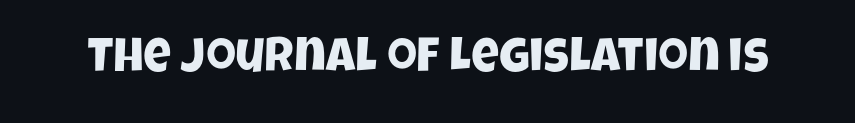
The image shows 48 px condensed sans-serif type; set normal letter spacing, not underlined; low stroke contrast and a large x-height.
